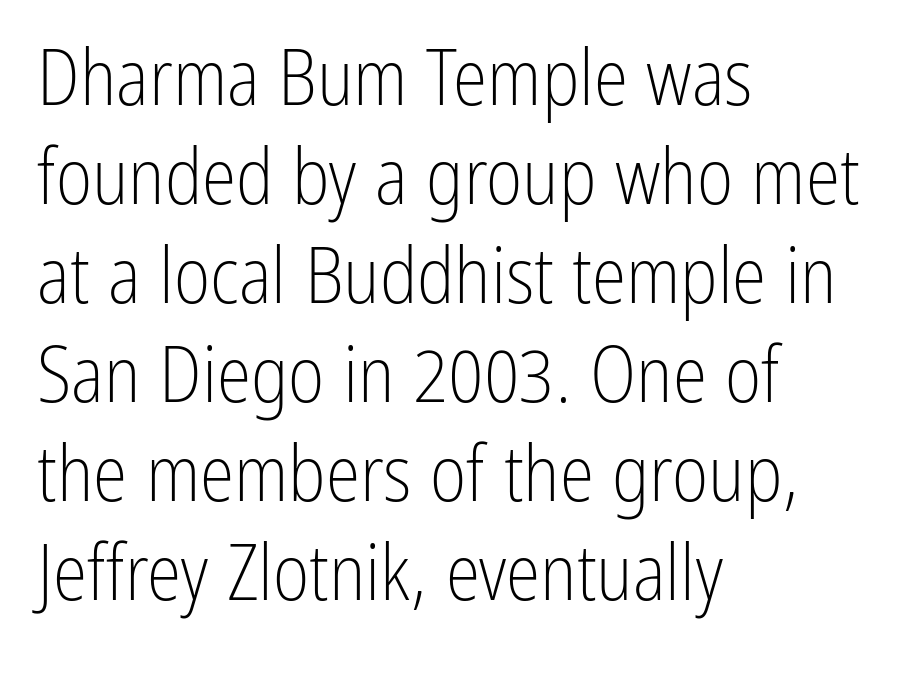
Regular leading. You could not count columns in this text — the font is proportionally spaced. Short and long lines alike share a common starting point at left. This is the regular roman posture of the typeface. Glance below the letters and you will spot only blank space. Regarding serifs, this sample does without them.
